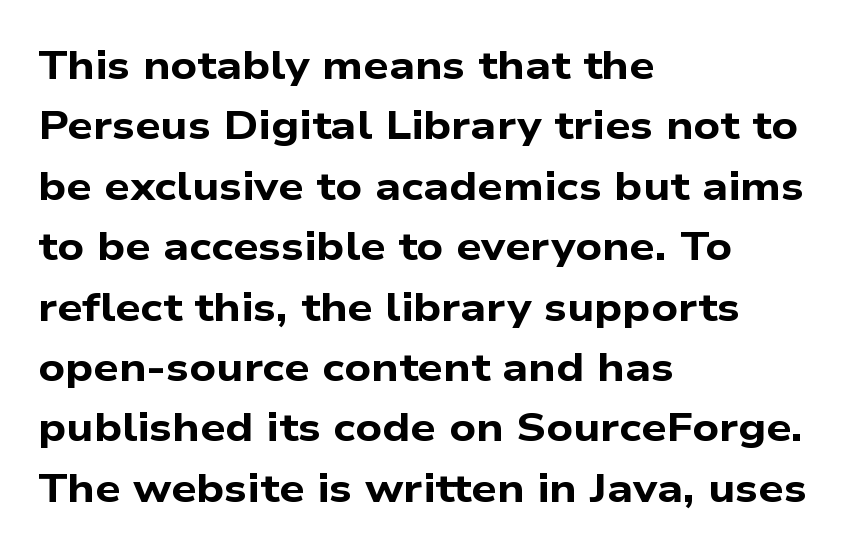
{"serif": "no", "bold": "yes", "weight": "bold", "width": "wide", "stroke_contrast": "low", "x_height": "medium", "monospaced": "no", "underline": "no", "align": "left", "line_spacing": "normal", "line_spacing_ratio": 1.51, "letter_spacing": "normal", "letter_spacing_em": 0.0, "glyph_px": 40}
